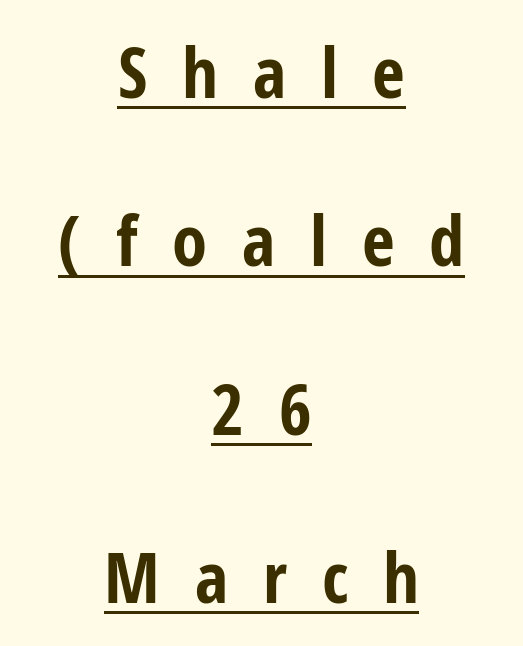
{"serif": "no", "italic": "no", "bold": "yes", "weight": "bold", "width": "condensed", "stroke_contrast": "low", "x_height": "medium", "monospaced": "no", "underline": "yes", "align": "center", "line_spacing": "loose", "line_spacing_ratio": 2.37, "letter_spacing": "wide", "letter_spacing_em": 0.49, "glyph_px": 71}
